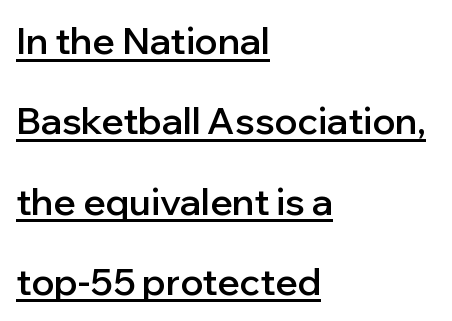
Q: Is the text bold? A: Semi-bold.
Q: Is the text italic (slanted)? A: No, it is upright.
Q: Is the typeface a serif or a sans-serif typeface? A: Sans-serif.
Q: Is the text underlined? A: Yes.
Q: How is the paragraph aligned? A: Left-aligned.
Q: Is the spacing between letters normal or unusually wide? A: Normal.
Q: Is the spacing between lines tight, normal or loose? A: Loose.
Q: Width (condensed, normal, or wide)? A: Normal.
Q: Stroke contrast? A: Low.
Q: x-height? A: Medium.
Q: Monospaced? A: No.
